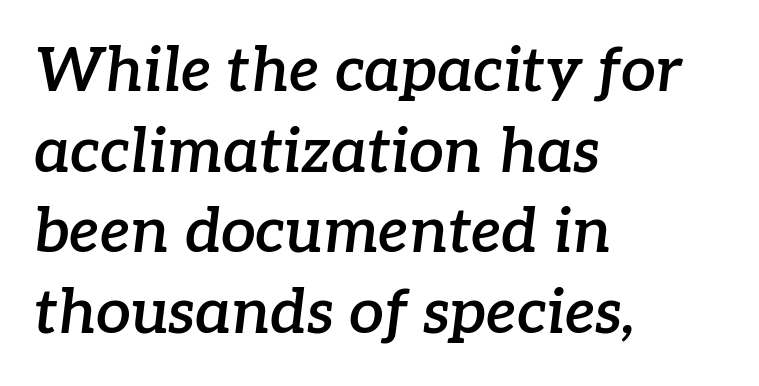
Q: Is the text bold? A: Semi-bold.
Q: Is the text italic (slanted)? A: Yes, it leans right by about 7 degrees.
Q: Is the typeface a serif or a sans-serif typeface? A: Serif.
Q: Is the text underlined? A: No.
Q: How is the paragraph aligned? A: Left-aligned.
Q: Is the spacing between letters normal or unusually wide? A: Normal.
Q: Is the spacing between lines tight, normal or loose? A: Normal.
Q: Width (condensed, normal, or wide)? A: Normal.
Q: Stroke contrast? A: Low.
Q: x-height? A: Medium.
Q: Monospaced? A: No.
